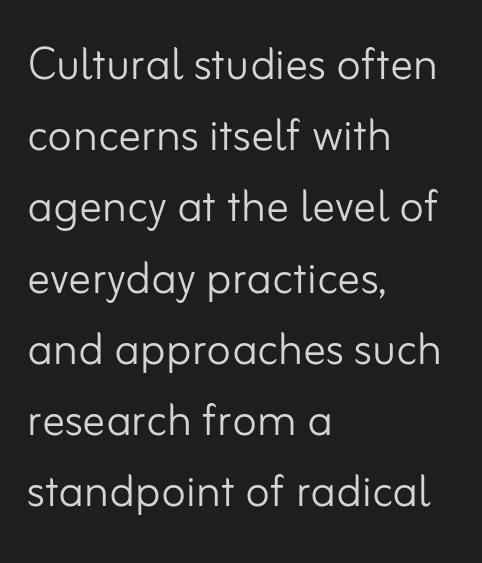
Q: Is the text bold? A: No.
Q: Is the text italic (slanted)? A: No, it is upright.
Q: Is the typeface a serif or a sans-serif typeface? A: Sans-serif.
Q: Is the text underlined? A: No.
Q: How is the paragraph aligned? A: Left-aligned.
Q: Is the spacing between letters normal or unusually wide? A: Normal.
Q: Is the spacing between lines tight, normal or loose? A: Normal.
Q: Width (condensed, normal, or wide)? A: Normal.
Q: Stroke contrast? A: Low.
Q: x-height? A: Small.
Q: Monospaced? A: No.
